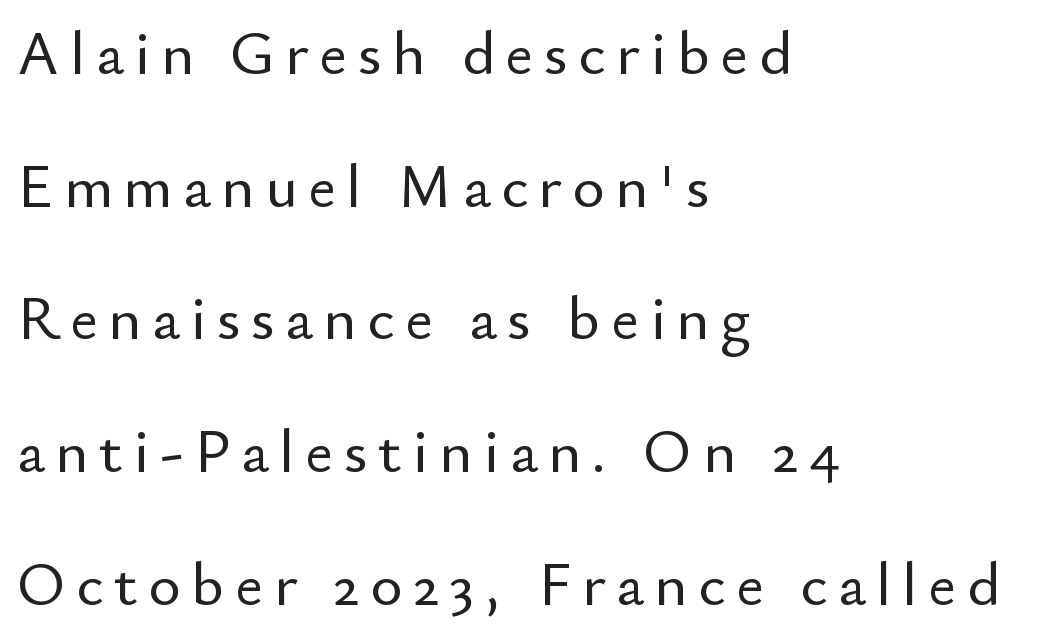
{"serif": "no", "italic": "no", "width": "normal", "stroke_contrast": "low", "x_height": "small", "monospaced": "no", "underline": "no", "align": "left", "line_spacing": "loose", "line_spacing_ratio": 2.14, "glyph_px": 62}
